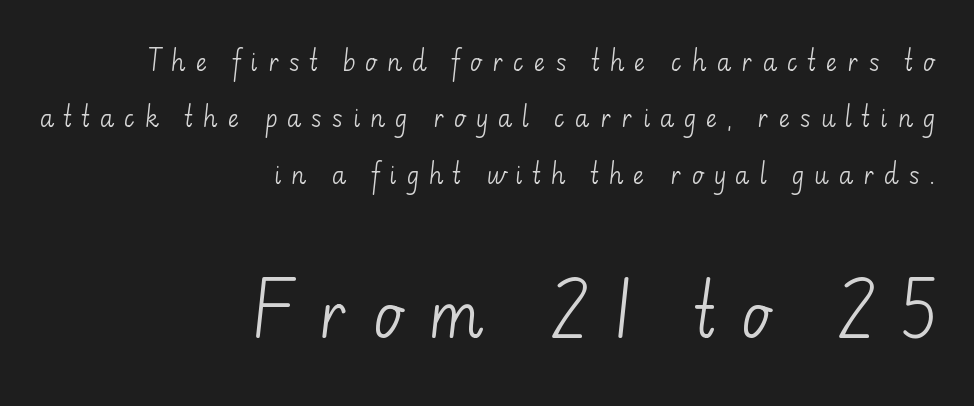
Q: Is the text bold? A: No.
Q: Is the text italic (slanted)? A: Yes.
Q: Is the typeface a serif or a sans-serif typeface? A: Sans-serif.
Q: Is the text underlined? A: No.
Q: How is the paragraph aligned? A: Right-aligned.
Q: Is the spacing between letters normal or unusually wide? A: Unusually wide.
Q: Is the spacing between lines tight, normal or loose? A: Loose.
Q: Which block of text is set in a larger size, the first (top) or the second (bottom)? A: The second (bottom) one.
Q: Width (condensed, normal, or wide)? A: Normal.
Q: Stroke contrast? A: Low.
Q: x-height? A: Small.
Q: Monospaced? A: No.
